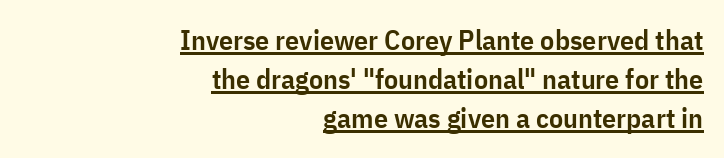
{"serif": "no", "italic": "no", "bold": "semi", "weight": "semibold", "width": "condensed", "stroke_contrast": "low", "x_height": "medium", "monospaced": "no", "underline": "yes", "align": "right", "line_spacing": "normal", "line_spacing_ratio": 1.4, "letter_spacing": "normal", "letter_spacing_em": 0.0, "glyph_px": 28}
